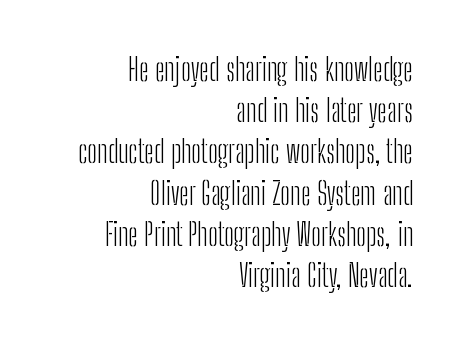
Observe the absence of serifs on each vertical stroke in this sample. The designer left line spacing at the default. Vertical strokes here are truly vertical. Underline: absent. Varying glyph widths throughout — classic text-font behaviour.
